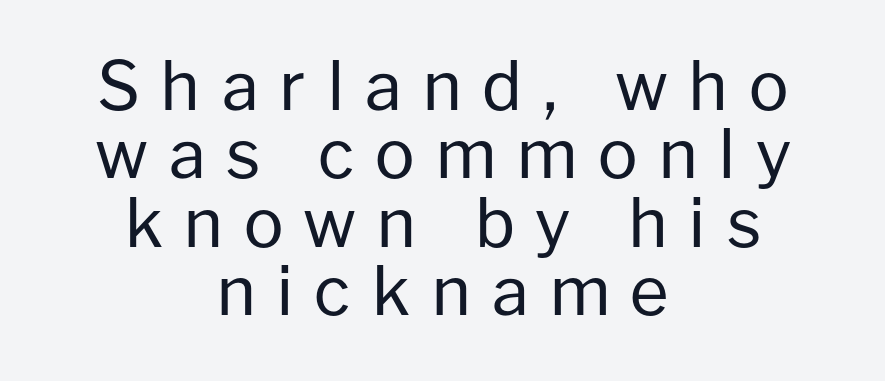
Spacing verdict: proportional, widths tailored to each character. The font family rendered here belongs to the sans-serif group. The typography opts for an upright posture over an oblique one. Compared with a flush-left layout, this one balances lines on the center instead.
